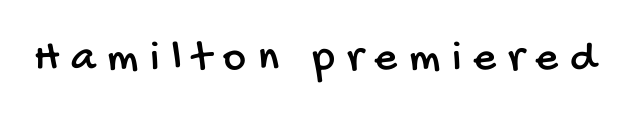
The image shows 44 px condensed sans-serif type; set unusually wide letter spacing (+0.27 em), not underlined; low stroke contrast and a large x-height.
